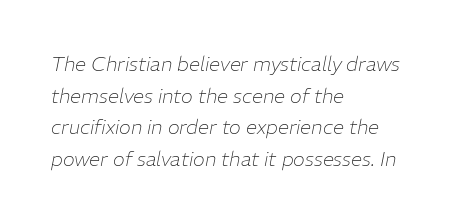
The image shows 20 px text type, italic (leaning right); set left-aligned, normal line spacing (1.58x), normal letter spacing, not underlined.
